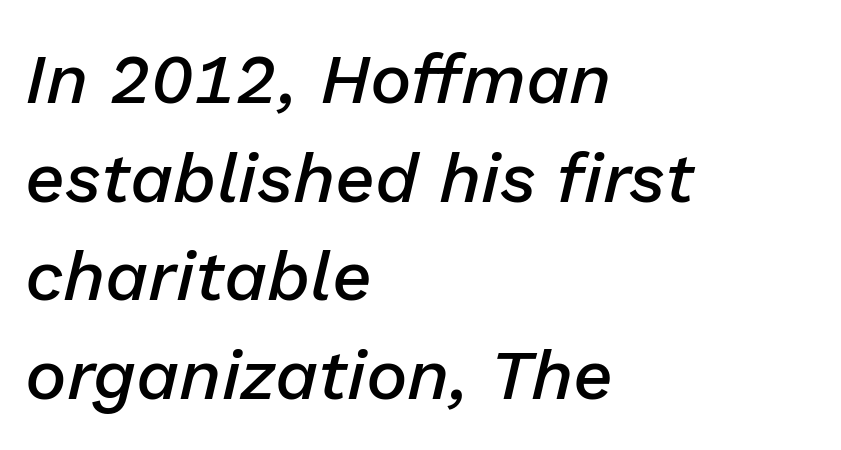
The image shows 70 px semibold type, italic (leaning right); set left-aligned, normal line spacing (1.41x), normal letter spacing, not underlined; low stroke contrast and a medium x-height.
